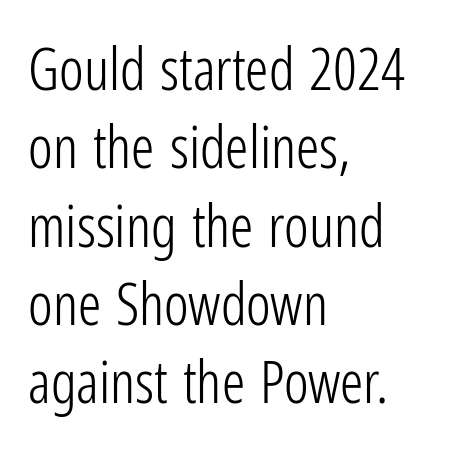
{"serif": "no", "italic": "no", "bold": "no", "weight": "light", "width": "condensed", "stroke_contrast": "low", "x_height": "medium", "monospaced": "no", "underline": "no", "align": "left", "line_spacing": "normal", "line_spacing_ratio": 1.35, "letter_spacing": "normal", "letter_spacing_em": 0.0, "glyph_px": 58}
